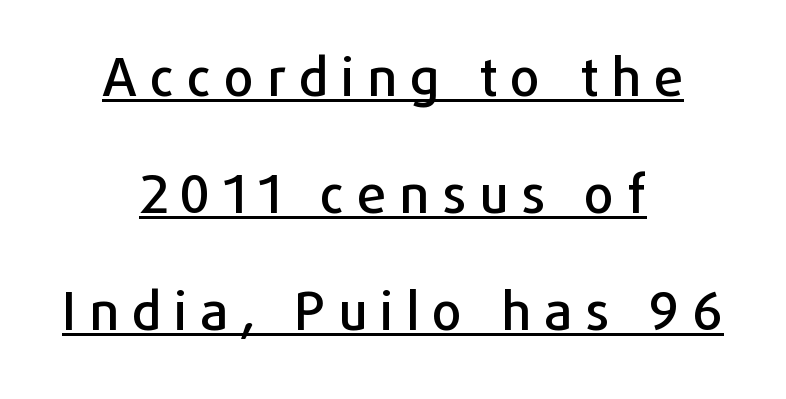
Think of a printed novel: that variable character pitch is what you see here. Glyph-to-glyph distance is far greater than everyday printed text. The words here are underlined. In terms of leading, this rendering errs on the spacious side. A sans-serif font was chosen for this passage. Unlike italic type, these characters show no tilt at all.
